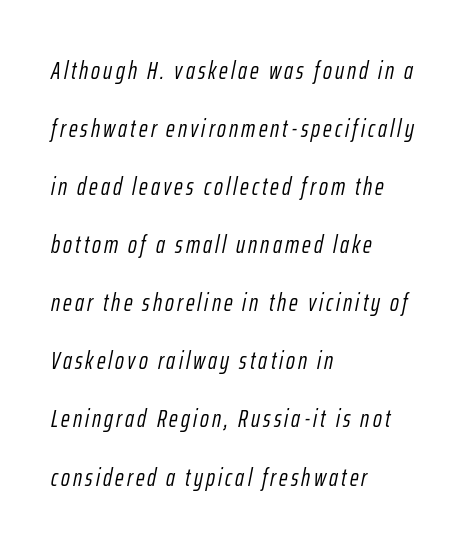
Q: Is the text bold? A: No.
Q: Is the text italic (slanted)? A: Yes, it leans right by about 12 degrees.
Q: Is the text underlined? A: No.
Q: How is the paragraph aligned? A: Left-aligned.
Q: Is the spacing between lines tight, normal or loose? A: Loose.
